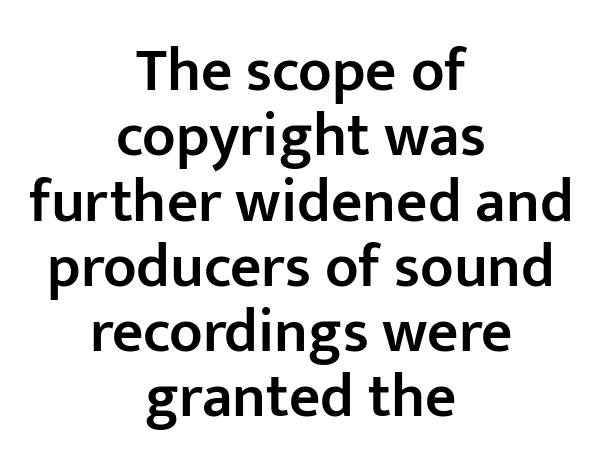
Characters follow at the spacing the type designer built in. No feet cap the strokes, marking this as sans-serif type. Characters remain perfectly vertical along every line. Leading is clearly below the norm, producing a dense column.
